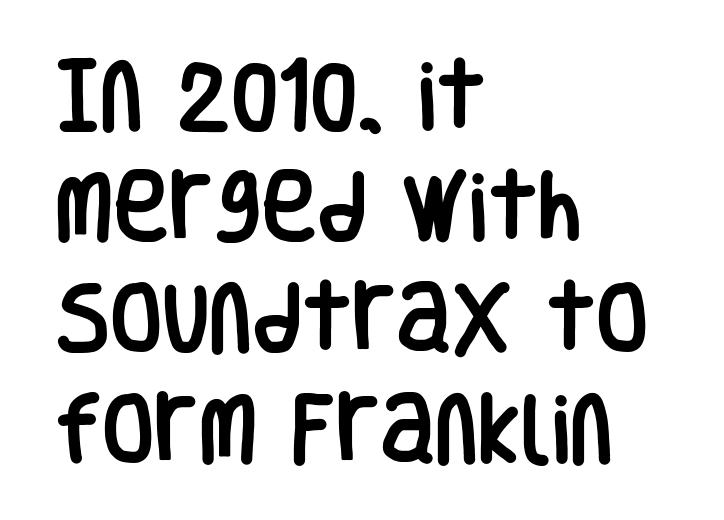
To sum up the face: it is a sans, with no serifs. Italic: no, the glyphs are upright roman. These lines sit exactly where default settings would place them. Tracking value appears to be zero — textbook default spacing.
